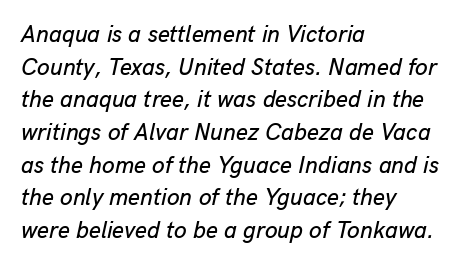
Q: Is the text italic (slanted)? A: Yes, it leans right by about 13 degrees.
Q: Is the text underlined? A: No.
Q: How is the paragraph aligned? A: Left-aligned.
Q: Is the spacing between letters normal or unusually wide? A: Normal.
Q: Is the spacing between lines tight, normal or loose? A: Normal.
